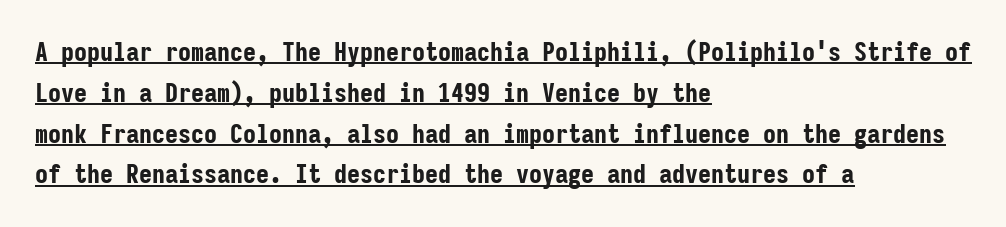
Q: Is the text bold? A: Yes.
Q: Is the text italic (slanted)? A: No, it is upright.
Q: Is the text underlined? A: Yes.
Q: How is the paragraph aligned? A: Left-aligned.
Q: Is the spacing between letters normal or unusually wide? A: Normal.
Q: Is the spacing between lines tight, normal or loose? A: Normal.
